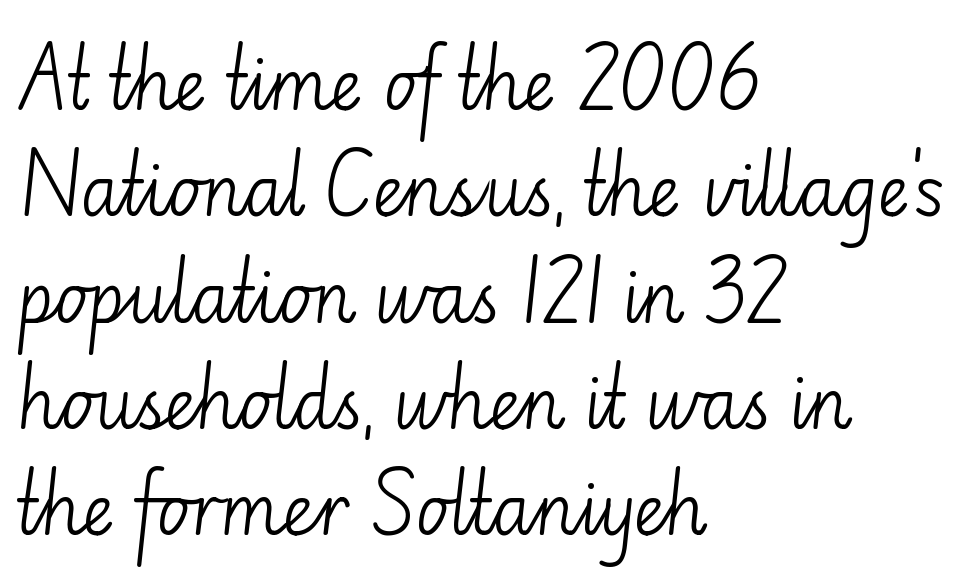
Q: Is the text bold? A: No.
Q: Is the text italic (slanted)? A: Yes.
Q: Is the typeface a serif or a sans-serif typeface? A: Sans-serif.
Q: Is the text underlined? A: No.
Q: How is the paragraph aligned? A: Left-aligned.
Q: Is the spacing between letters normal or unusually wide? A: Normal.
Q: Is the spacing between lines tight, normal or loose? A: Normal.
Q: Width (condensed, normal, or wide)? A: Normal.
Q: Stroke contrast? A: Low.
Q: x-height? A: Small.
Q: Monospaced? A: No.
